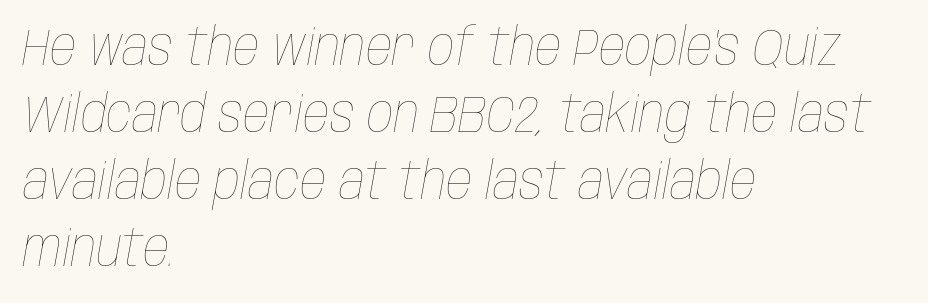
Heft: none added — not bold. All the whitespace from short lines collects on the right. Slant detected: the letters are inclined. Is this a fixed-width face? No — the glyphs have proportional, varying widths. The rendering keeps characters at their native spacing. Leading: standard.
